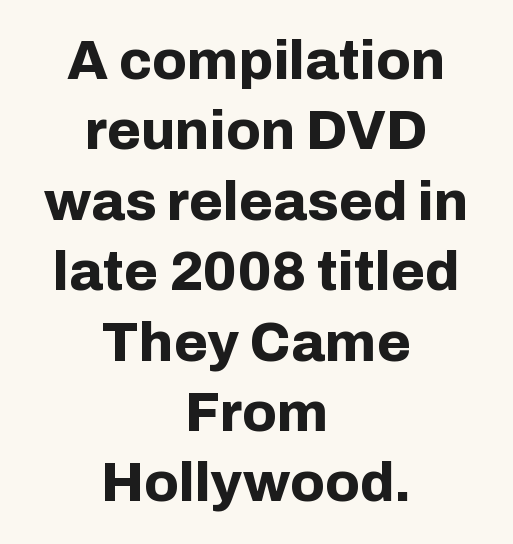
The image shows 55 px bold sans-serif type, upright; set centered, normal line spacing (1.28x), normal letter spacing, not underlined; low stroke contrast and a medium x-height.
